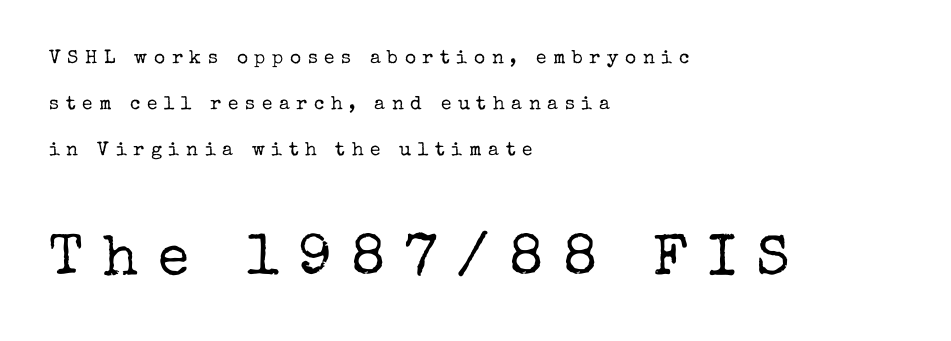
The image shows 57 px regular-weight serif type, upright; set left-aligned, loose line spacing (2.43x), unusually wide letter spacing (+0.35 em), not underlined; the second (bottom) block is 3.0x larger; low stroke contrast and a medium x-height.
